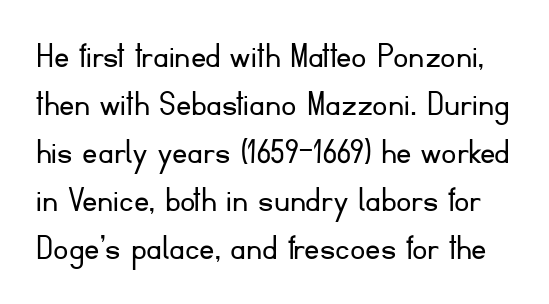
{"serif": "no", "italic": "no", "bold": "no", "weight": "light", "width": "normal", "stroke_contrast": "low", "x_height": "small", "monospaced": "no", "underline": "no", "line_spacing": "normal", "line_spacing_ratio": 1.26, "letter_spacing": "normal", "letter_spacing_em": 0.0, "glyph_px": 38}
